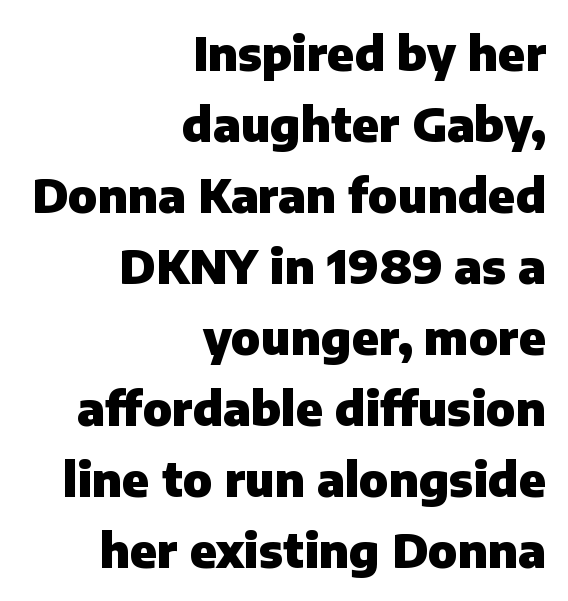
Reading down the block, your eye finds every line finishing at a fixed right position. This is heavy type, rendered in bold. Proportional: the letters do not fall into vertical columns. Summary of vertical rhythm: regular, with standard interline spacing. This is sans-serif lettering, the kind often seen on screens and signage. Tracking here is standard; glyphs follow each other at the usual distance.
